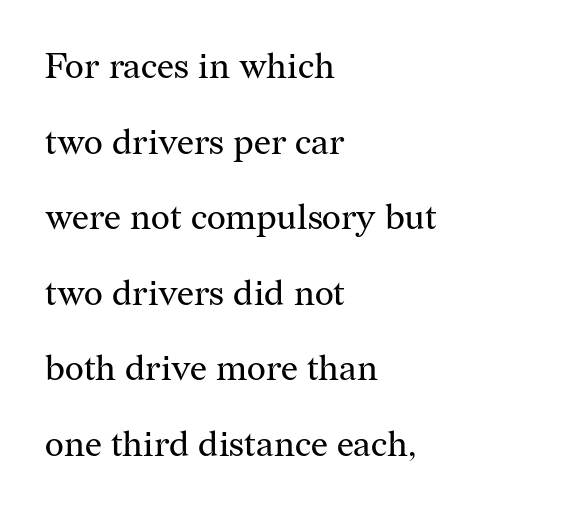
Q: Is the text bold? A: No.
Q: Is the text italic (slanted)? A: No, it is upright.
Q: Is the typeface a serif or a sans-serif typeface? A: Serif.
Q: Is the text underlined? A: No.
Q: How is the paragraph aligned? A: Left-aligned.
Q: Is the spacing between letters normal or unusually wide? A: Normal.
Q: Is the spacing between lines tight, normal or loose? A: Loose.
Q: Width (condensed, normal, or wide)? A: Normal.
Q: Stroke contrast? A: Medium.
Q: x-height? A: Medium.
Q: Monospaced? A: No.
